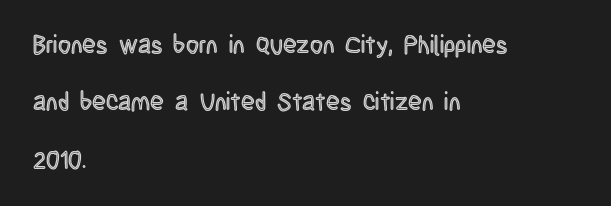
{"italic": "no", "underline": "no", "align": "left", "line_spacing": "loose", "line_spacing_ratio": 2.3, "letter_spacing": "normal", "letter_spacing_em": 0.0, "glyph_px": 25}
